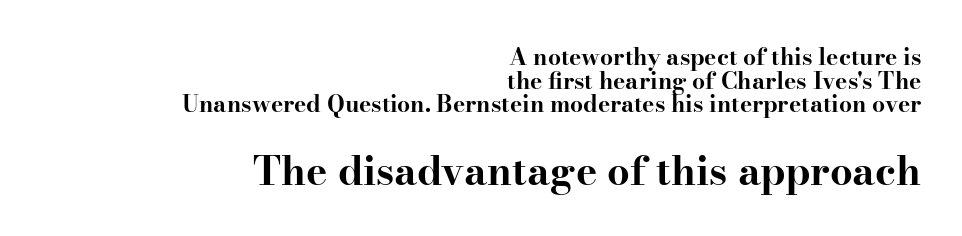
Typeset ragged left — the right edge is the straight one. Short note: letters normally spaced. The characters look thick and weighty, a clear bold. Yep, those are serifs on the letters.
